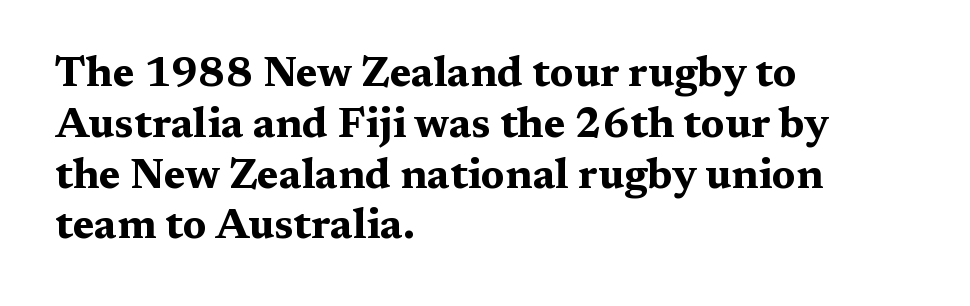
The sample has been set heavy, in full bold. Type without underlining. Looks like regular typesetting: each glyph gets only the width it needs. Each letter's strokes conclude with small projecting serifs.
